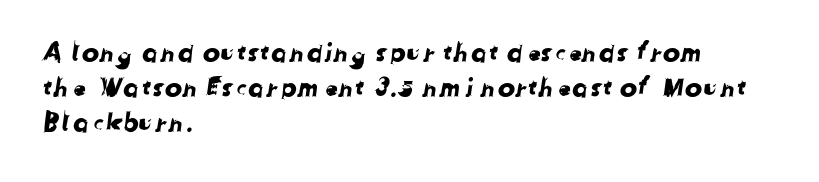
A classic flush-left, rag-right setting is used for this passage. Each word holds together tightly as a unit, with standard inter-letter gaps. The block of text has a typical density, with ordinary space between rows. A clean baseline with only descenders dipping below it.
